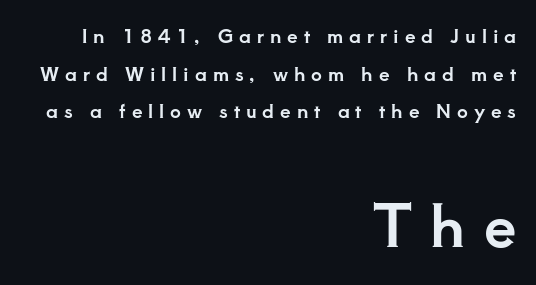
Q: Is the text italic (slanted)? A: No, it is upright.
Q: Is the typeface a serif or a sans-serif typeface? A: Serif.
Q: Is the text underlined? A: No.
Q: How is the paragraph aligned? A: Right-aligned.
Q: Is the spacing between letters normal or unusually wide? A: Unusually wide.
Q: Is the spacing between lines tight, normal or loose? A: Loose.
Q: Which block of text is set in a larger size, the first (top) or the second (bottom)? A: The second (bottom) one.
Q: Width (condensed, normal, or wide)? A: Normal.
Q: Stroke contrast? A: Low.
Q: x-height? A: Small.
Q: Monospaced? A: No.
